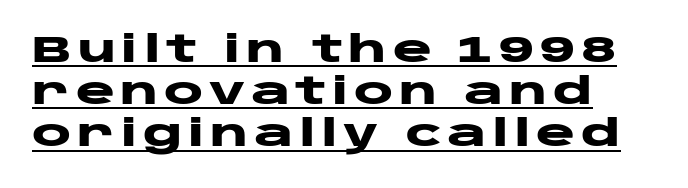
The image shows 37 px heavy, wide sans-serif type, upright; set left-aligned, tight line spacing (1.14x), underlined; low stroke contrast and a large x-height.
